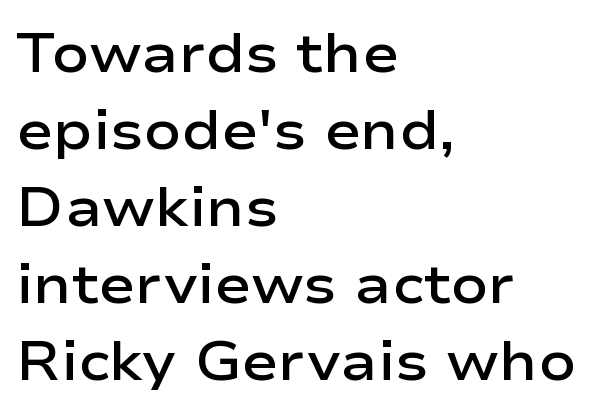
{"serif": "no", "italic": "no", "bold": "semi", "weight": "semibold", "width": "wide", "stroke_contrast": "low", "x_height": "medium", "monospaced": "no", "underline": "no", "align": "left", "line_spacing": "normal", "line_spacing_ratio": 1.4, "letter_spacing": "normal", "letter_spacing_em": 0.0, "glyph_px": 55}
